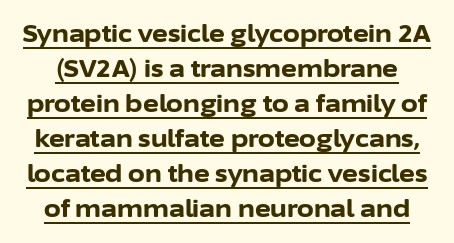
A typesetter would mark this as roman, not italic. Compared with typical body copy, the letter spacing here is the same. Is there an underline? Yes — a line sits under the letters. Plenty of ink on the page — the face is bold.
